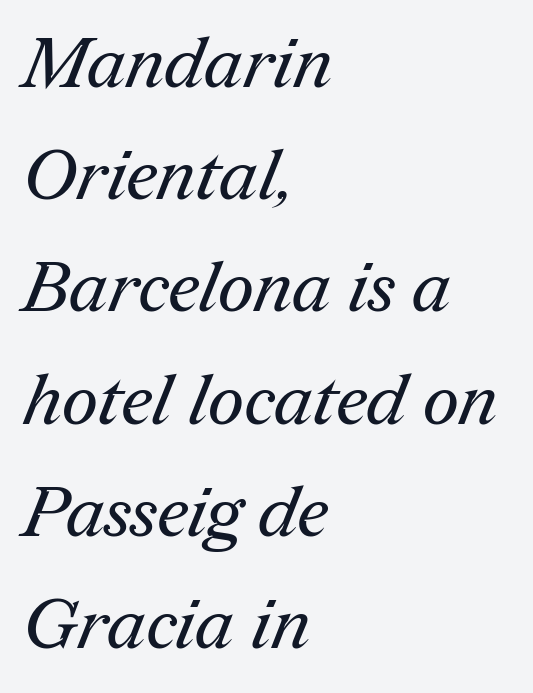
{"serif": "yes", "bold": "no", "weight": "regular", "width": "normal", "stroke_contrast": "medium", "x_height": "medium", "monospaced": "no", "underline": "no", "align": "left", "line_spacing": "normal", "line_spacing_ratio": 1.58, "letter_spacing": "normal", "letter_spacing_em": 0.0, "glyph_px": 71}
